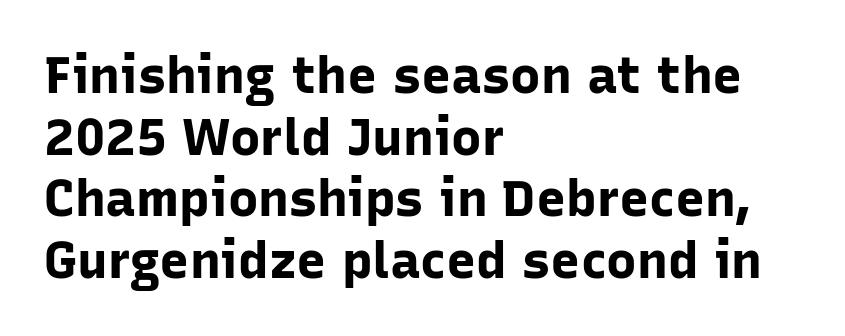
Q: Is the text bold? A: Yes.
Q: Is the text italic (slanted)? A: No, it is upright.
Q: Is the typeface a serif or a sans-serif typeface? A: Sans-serif.
Q: Is the text underlined? A: No.
Q: How is the paragraph aligned? A: Left-aligned.
Q: Is the spacing between letters normal or unusually wide? A: Normal.
Q: Width (condensed, normal, or wide)? A: Normal.
Q: Stroke contrast? A: Low.
Q: x-height? A: Medium.
Q: Monospaced? A: No.
